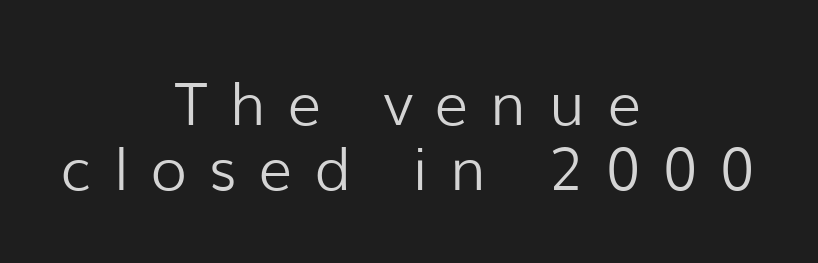
These lines are rendered in a variable-pitch font. Honestly, there is no underline to notice here at all. Interline gaps are noticeably narrow in this sample. The paragraph shown floats in the horizontal middle. Is this a heavy cut? Hardly; it is regular or lighter.
